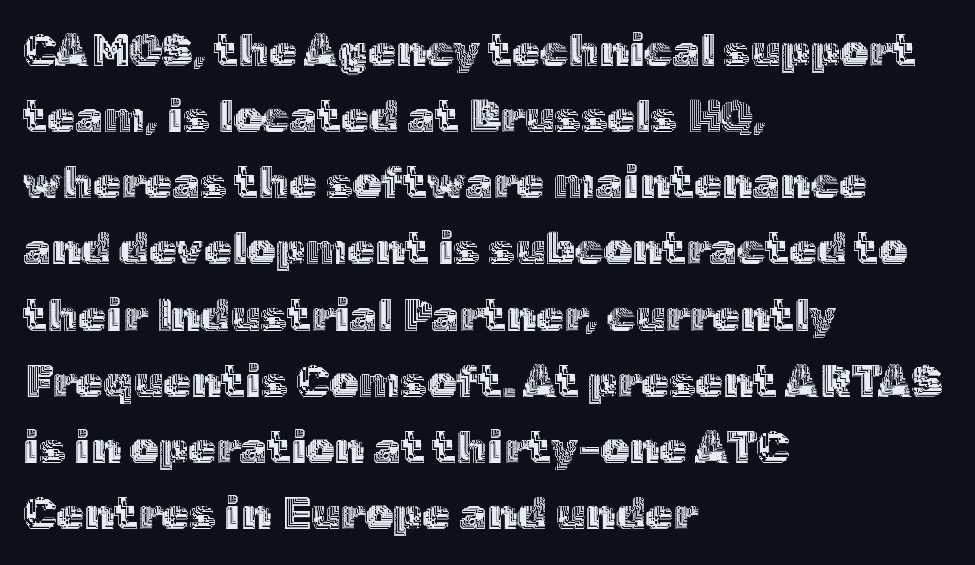
Vertical strokes here are truly vertical. Left-aligned paragraph, ragged on the right. You could not count columns in this text — the font is proportionally spaced. Check the space under the baseline: it is left empty. Normally led — the rows are evenly, conventionally spaced. Tracking value appears to be zero — textbook default spacing.
